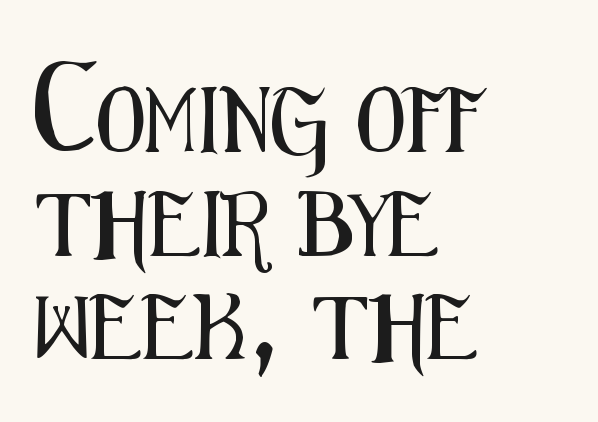
The image shows 64 px condensed type, upright; set left-aligned, normal line spacing (1.62x), normal letter spacing, not underlined; medium stroke contrast and a medium x-height.
